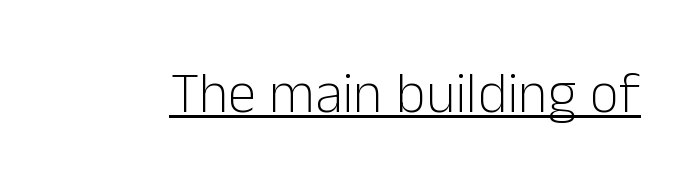
The letters advance in unequal steps, a hallmark of proportional type. To sum up the face: it is a sans, with no serifs. The letterforms sit at book weight or below. A continuous stroke trails under the words, as in a hyperlink. If you drew a line through each stem, it would be perfectly vertical. Inter-character spacing is left at the font's built-in metrics.
